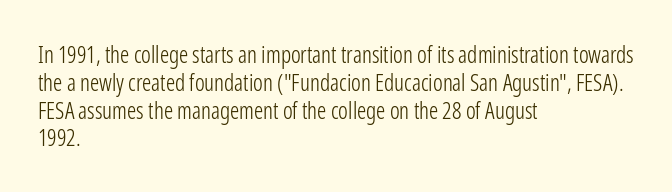
Q: Is the text bold? A: No.
Q: Is the text italic (slanted)? A: No, it is upright.
Q: Is the text underlined? A: No.
Q: How is the paragraph aligned? A: Left-aligned.
Q: Is the spacing between letters normal or unusually wide? A: Normal.
